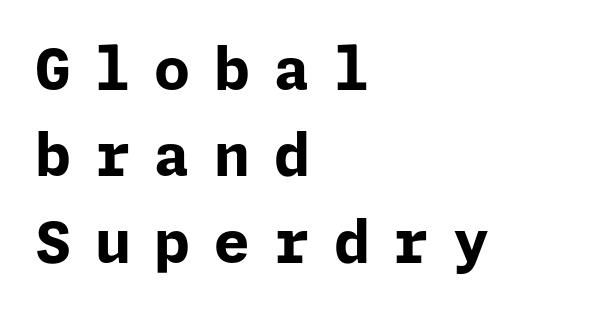
{"serif": "no", "italic": "no", "bold": "yes", "weight": "bold", "width": "normal", "stroke_contrast": "low", "x_height": "medium", "underline": "no", "align": "left", "line_spacing": "normal", "line_spacing_ratio": 1.49, "letter_spacing": "wide", "letter_spacing_em": 0.41, "glyph_px": 58}
